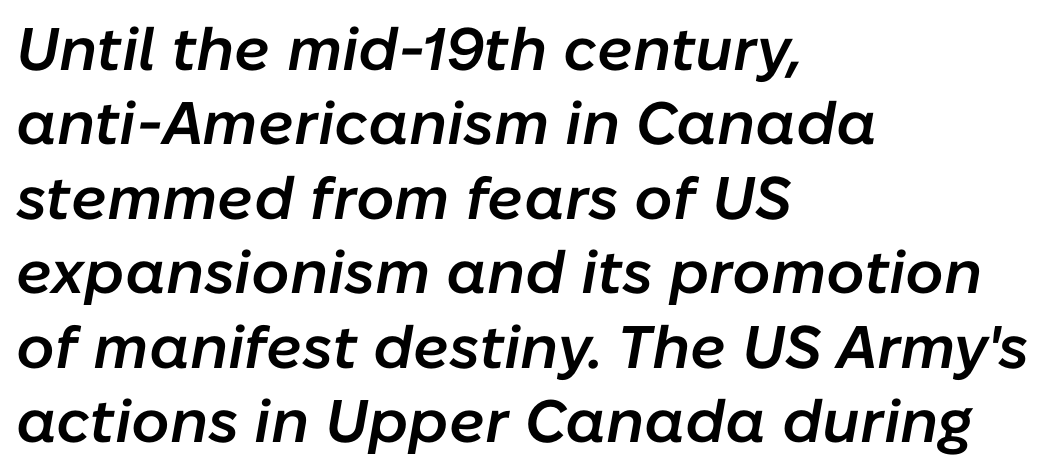
The image shows 60 px semibold type, italic (leaning right); set left-aligned, line spacing 1.24x, normal letter spacing, not underlined; low stroke contrast and a medium x-height.
